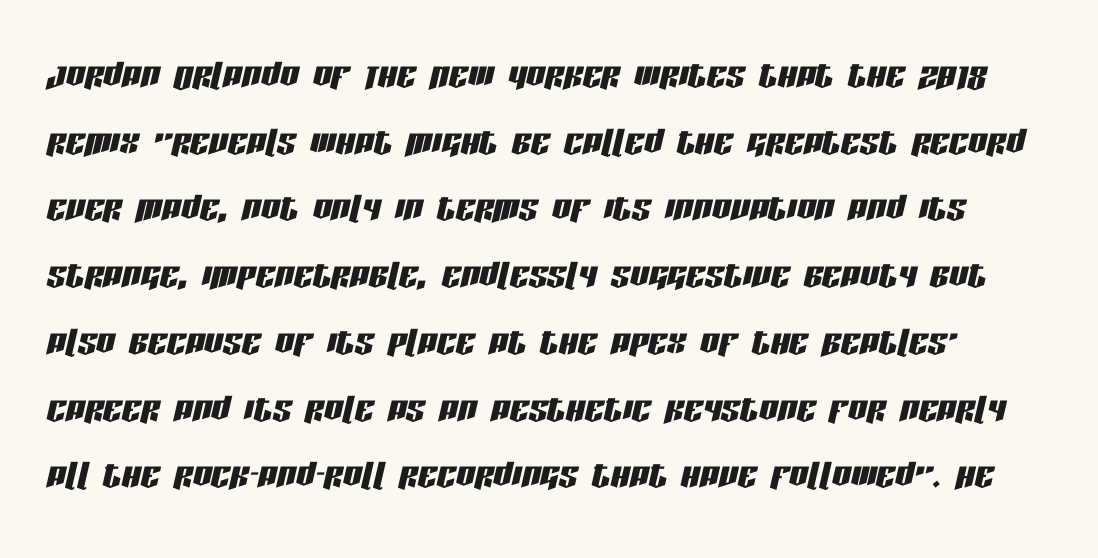
Q: Is the text italic (slanted)? A: Yes, it leans right by about 13 degrees.
Q: Is the text underlined? A: No.
Q: How is the paragraph aligned? A: Left-aligned.
Q: Is the spacing between letters normal or unusually wide? A: Normal.
Q: Is the spacing between lines tight, normal or loose? A: Normal.
Q: Width (condensed, normal, or wide)? A: Condensed.
Q: Stroke contrast? A: Low.
Q: x-height? A: Large.
Q: Monospaced? A: No.
